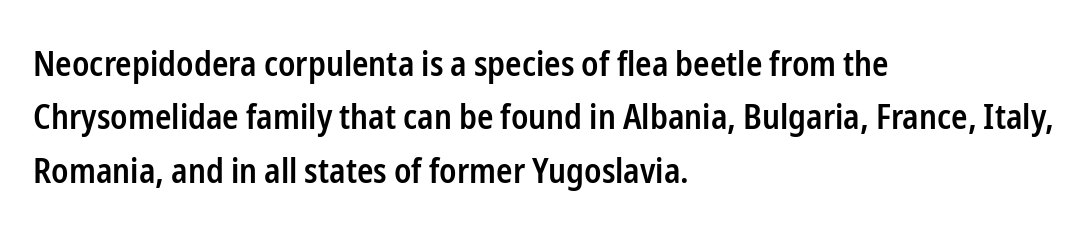
The strokes are fattened partway — semibold, not bold. Characters follow at the spacing the type designer built in. The specimen omits any rule beneath the text block's lines. Think of a printed novel: that variable character pitch is what you see here. The ragged edge is on the right, which tells us the setting is flush left. Posture: upright roman.
